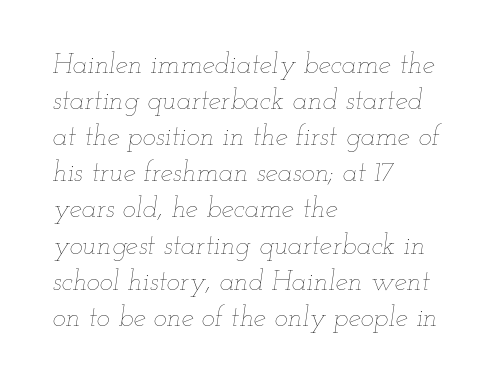
The image shows 28 px thin, wide type, italic (leaning right); set left-aligned, normal line spacing (1.29x), normal letter spacing, not underlined; low stroke contrast and a small x-height.
